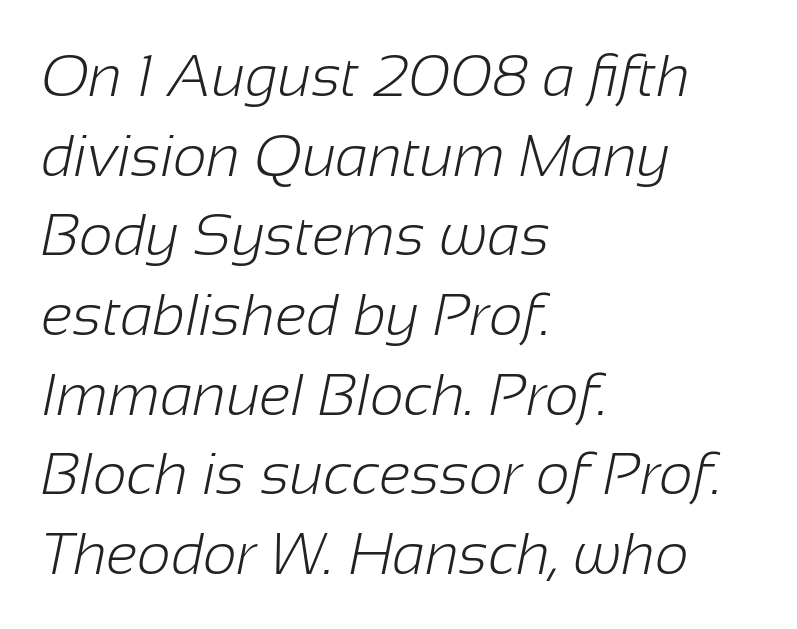
The image shows 59 px light sans-serif type; set left-aligned, normal line spacing (1.35x), normal letter spacing, not underlined; low stroke contrast and a medium x-height.
